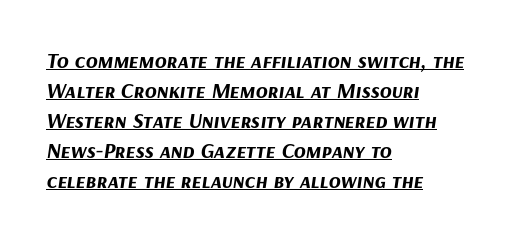
Q: Is the text bold? A: Yes.
Q: Is the text italic (slanted)? A: Yes, it leans right by about 9 degrees.
Q: Is the text underlined? A: Yes.
Q: How is the paragraph aligned? A: Left-aligned.
Q: Is the spacing between letters normal or unusually wide? A: Normal.
Q: Is the spacing between lines tight, normal or loose? A: Normal.
